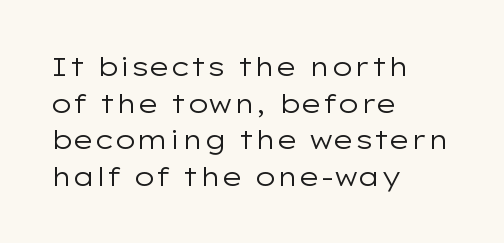
Q: Is the text bold? A: No.
Q: Is the text italic (slanted)? A: No, it is upright.
Q: Is the text underlined? A: No.
Q: How is the paragraph aligned? A: Left-aligned.
Q: Is the spacing between letters normal or unusually wide? A: Normal.
Q: Is the spacing between lines tight, normal or loose? A: Normal.
